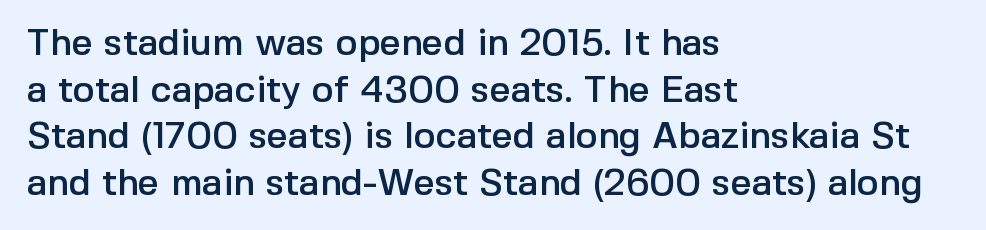
The image shows 37 px sans-serif type, upright; set left-aligned, normal line spacing (1.26x), normal letter spacing, not underlined; a medium x-height.
